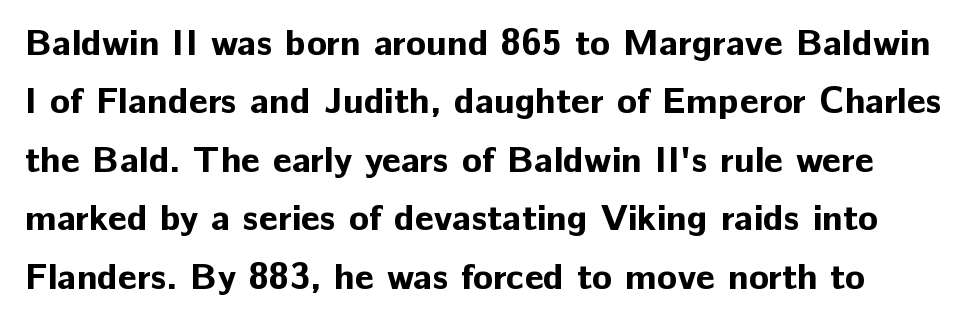
{"serif": "no", "italic": "no", "bold": "yes", "weight": "bold", "width": "normal", "stroke_contrast": "low", "x_height": "medium", "monospaced": "no", "underline": "no", "line_spacing": "normal", "line_spacing_ratio": 1.58, "letter_spacing": "normal", "letter_spacing_em": 0.0, "glyph_px": 37}
